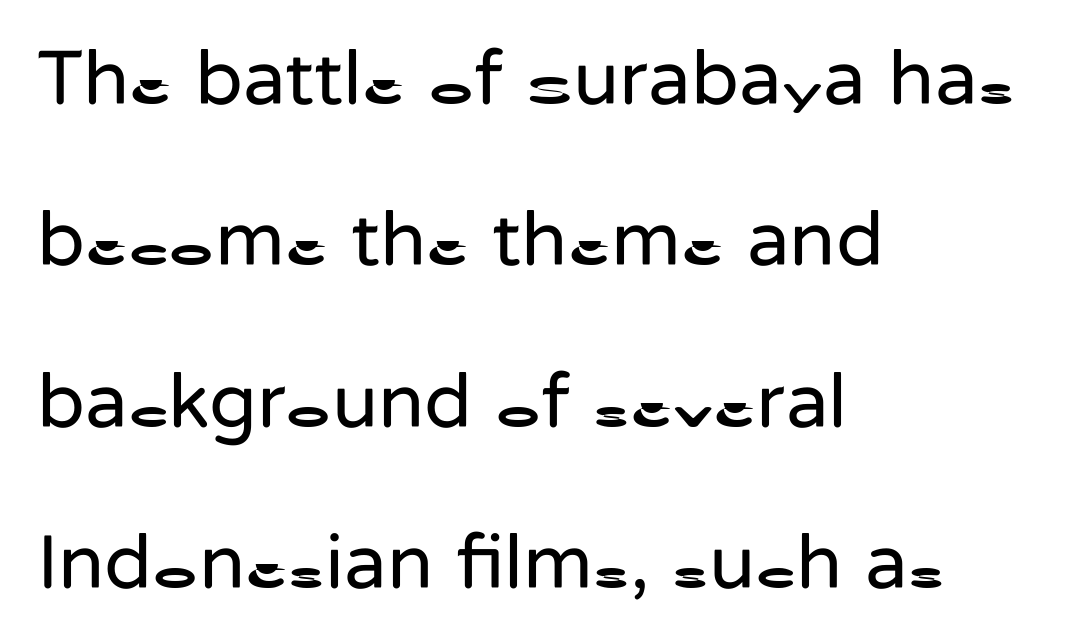
Q: Is the text bold? A: No.
Q: Is the text italic (slanted)? A: No, it is upright.
Q: Is the typeface a serif or a sans-serif typeface? A: Sans-serif.
Q: Is the text underlined? A: No.
Q: How is the paragraph aligned? A: Left-aligned.
Q: Is the spacing between letters normal or unusually wide? A: Normal.
Q: Is the spacing between lines tight, normal or loose? A: Loose.
Q: Width (condensed, normal, or wide)? A: Normal.
Q: Stroke contrast? A: Low.
Q: x-height? A: Medium.
Q: Monospaced? A: No.
